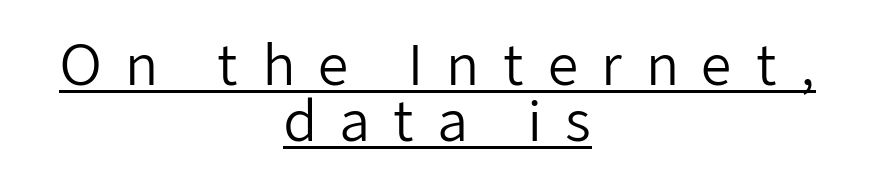
{"serif": "no", "italic": "no", "bold": "no", "weight": "regular", "width": "normal", "stroke_contrast": "low", "x_height": "medium", "monospaced": "no", "underline": "yes", "align": "center", "line_spacing": "tight", "line_spacing_ratio": 1.03, "letter_spacing": "wide", "letter_spacing_em": 0.41, "glyph_px": 54}
